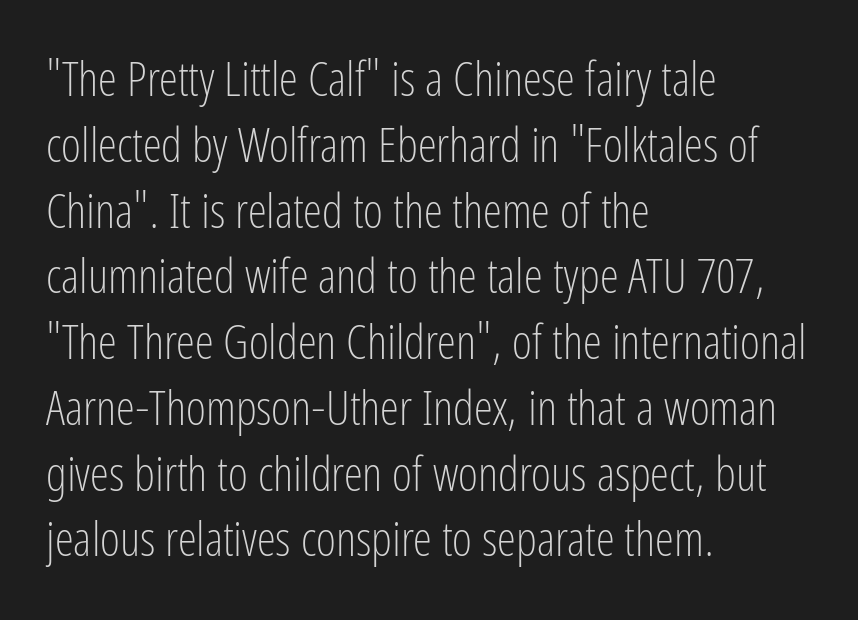
The image shows 48 px light, condensed sans-serif type, upright; set left-aligned, normal line spacing (1.37x), normal letter spacing, not underlined; low stroke contrast and a medium x-height.
